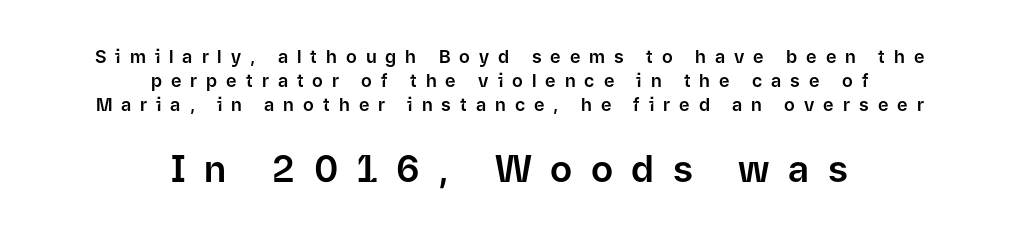
This rendering widens character spacing well past its baseline value. Posture: upright roman. Looks like regular typesetting: each glyph gets only the width it needs. The designer went with a sans here, leaving each stem footless.
